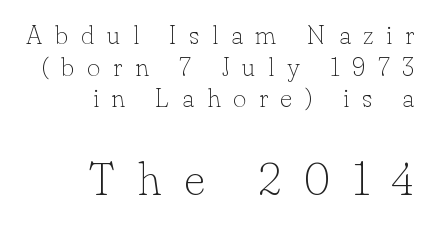
You could not count columns in this text — the font is proportionally spaced. Is this a sans? No — the strokes have serifs. The font's upright variant was chosen for this text. These two chunks differ in scale, with the bottom chunk taking the larger measure. Quick note: underline off. Visually the block forms a straight wall on the right and a jagged coastline on the left.
